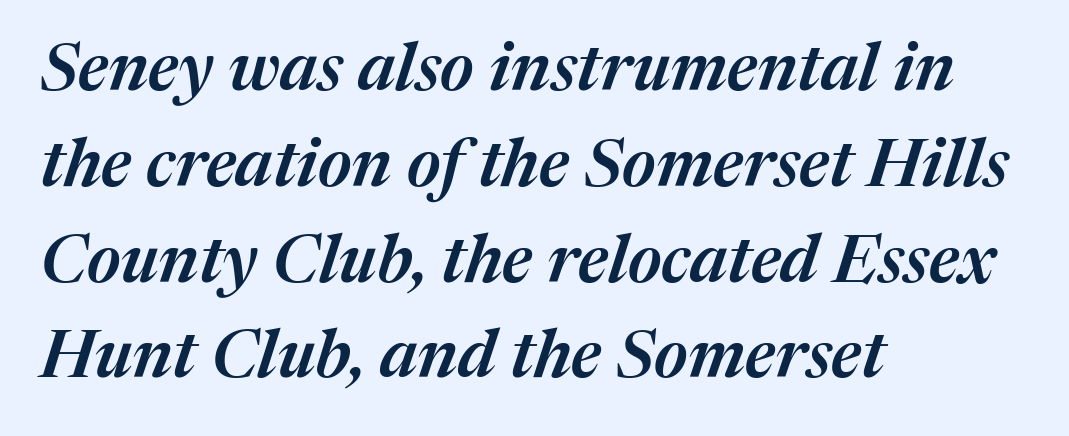
{"italic": "yes", "lean": "right", "slant_degrees": 17, "bold": "semi", "weight": "semibold", "width": "normal", "stroke_contrast": "medium", "x_height": "medium", "monospaced": "no", "underline": "no", "align": "left", "line_spacing": "normal", "line_spacing_ratio": 1.43, "letter_spacing": "normal", "letter_spacing_em": 0.0, "glyph_px": 67}
